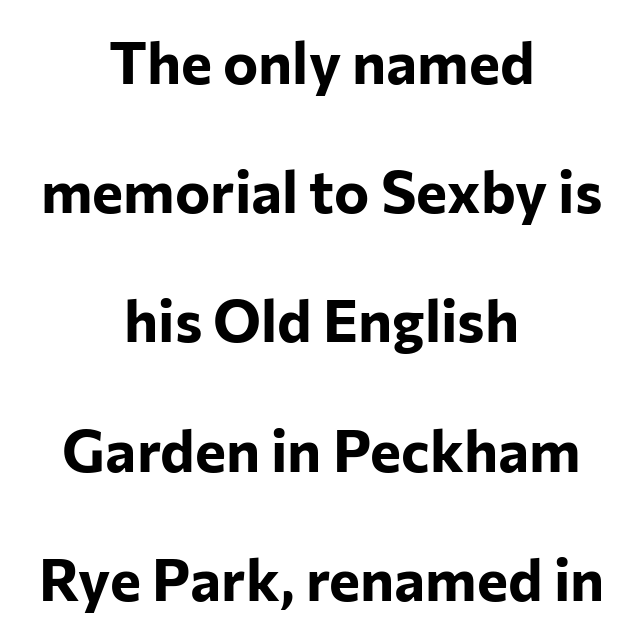
Characters remain perfectly vertical along every line. The strokes are fattened all the way to bold. Compared with typical body copy, the letter spacing here is the same. A clean baseline with only descenders dipping below it. Look at the bottom of the vertical strokes: they stop flat, with no serifs.
